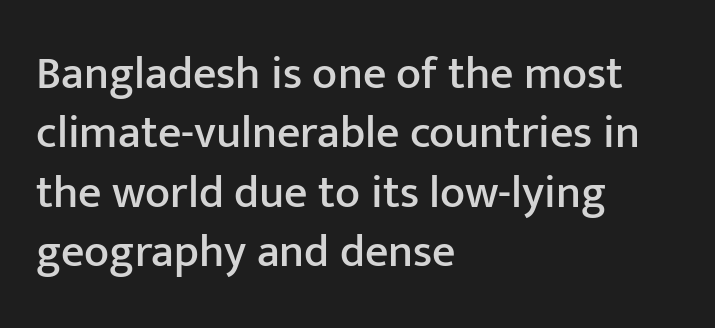
{"serif": "no", "italic": "no", "width": "normal", "stroke_contrast": "low", "x_height": "medium", "monospaced": "no", "underline": "no", "align": "left", "line_spacing": "normal", "line_spacing_ratio": 1.29, "letter_spacing": "normal", "letter_spacing_em": 0.0, "glyph_px": 46}
